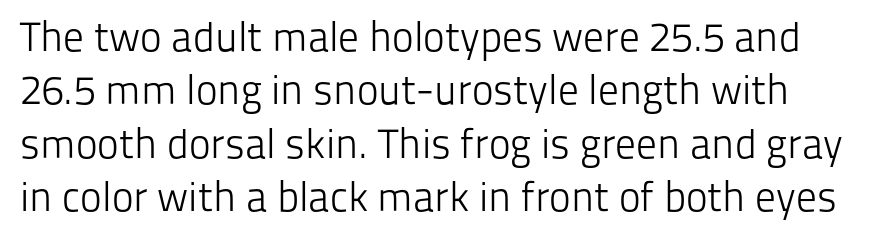
Rule under the text: the space is simply empty. Honestly, the row spacing looks completely unremarkable. Caption: standard tracking, unaltered. Type style note: lacks serifs.
